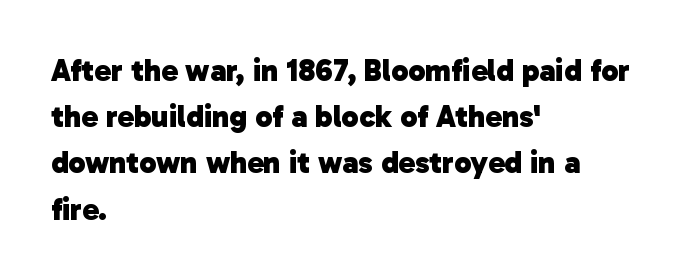
Regular leading. The type is set solid horizontally, with unmodified tracking. The lines are quadded left. The space directly below the letters is spotless.
